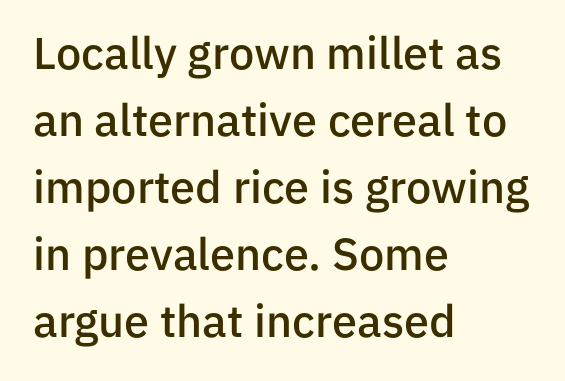
Which margin do the lines hug? The left one — the right edge is uneven. Just letters on the line, the space beneath them empty. The face used here is proportionally spaced, like ordinary book or web type. Glyph-to-glyph distance matches everyday printed text. The font's upright variant was chosen for this text. Honestly, the row spacing looks completely unremarkable.
